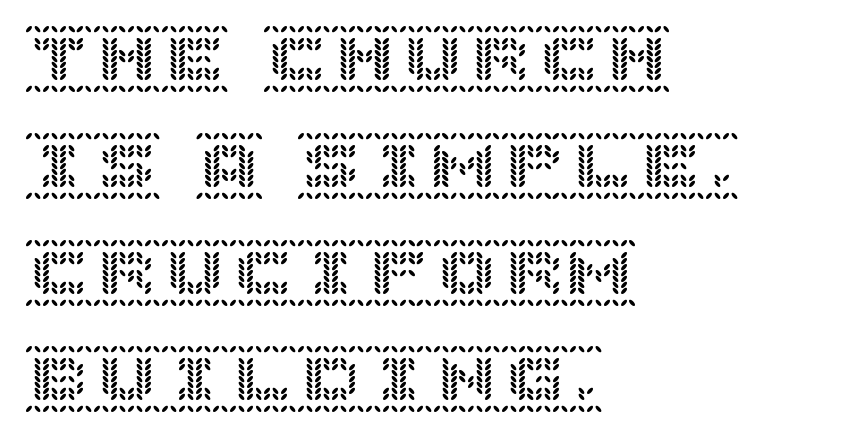
Q: Is the text italic (slanted)? A: No, it is upright.
Q: Is the text underlined? A: No.
Q: How is the paragraph aligned? A: Left-aligned.
Q: Is the spacing between letters normal or unusually wide? A: Normal.
Q: Is the spacing between lines tight, normal or loose? A: Normal.
Q: Width (condensed, normal, or wide)? A: Normal.
Q: x-height? A: Large.
